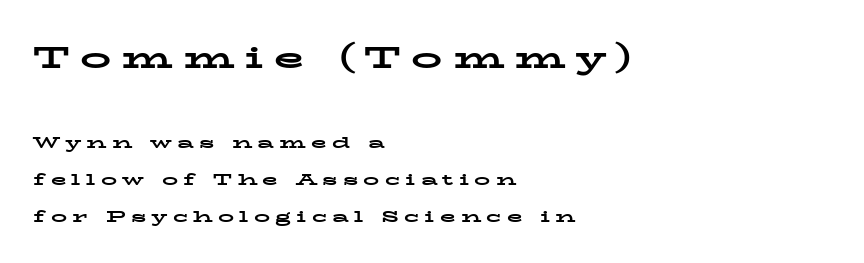
Compared with a centered layout, this one pins lines to the left instead. I'd call this a serif setting — the letters wear small feet. This is heavy type, rendered in bold. Note the varied advance widths — an 'i' is clearly narrower than an 'm'. The words here are not underlined.
